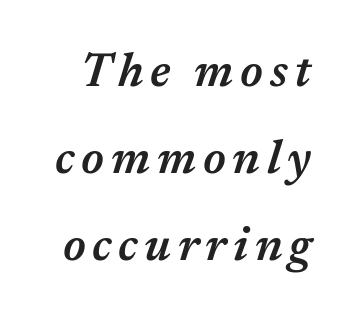
Q: Is the text bold? A: Semi-bold.
Q: Is the text italic (slanted)? A: Yes, it leans right by about 17 degrees.
Q: Is the text underlined? A: No.
Q: Width (condensed, normal, or wide)? A: Normal.
Q: Stroke contrast? A: Medium.
Q: x-height? A: Medium.
Q: Monospaced? A: No.
